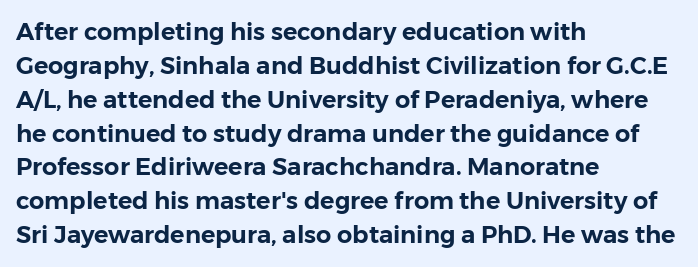
Here the glyphs are tracked normally, forming tight word shapes. A typesetter would call this leading conventional body-copy spacing. Descenders hang freely into open space. Typeset ragged right — the left edge is the straight one. Posture: upright roman.
